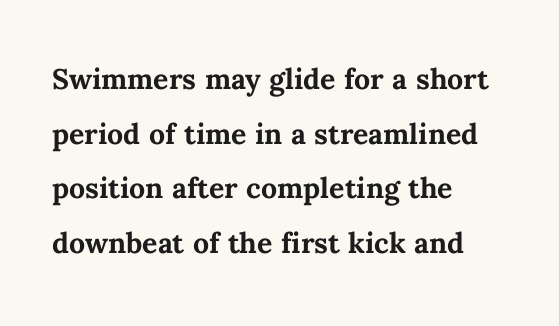
In terms of posture, this sample is upright. The rendering uses natural spacing where letterforms have individual widths. The gap between lines stays unmarked. What weight is shown? A full bold with thick strokes.
